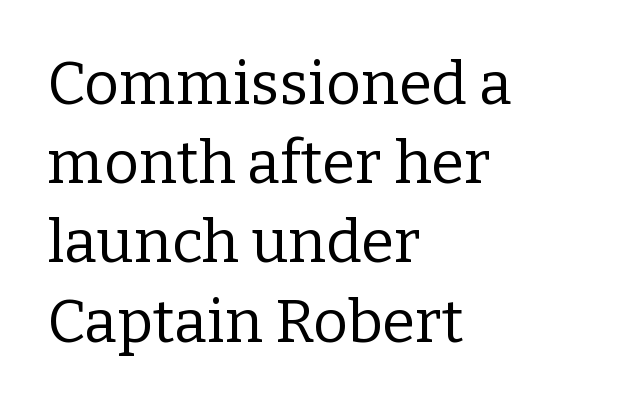
Q: Is the text bold? A: No.
Q: Is the text italic (slanted)? A: No, it is upright.
Q: Is the typeface a serif or a sans-serif typeface? A: Serif.
Q: Is the text underlined? A: No.
Q: How is the paragraph aligned? A: Left-aligned.
Q: Is the spacing between letters normal or unusually wide? A: Normal.
Q: Is the spacing between lines tight, normal or loose? A: Normal.
Q: Width (condensed, normal, or wide)? A: Normal.
Q: Stroke contrast? A: Low.
Q: x-height? A: Medium.
Q: Monospaced? A: No.
